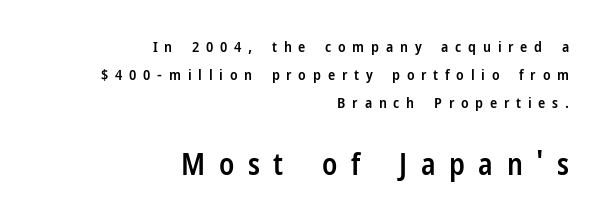
{"serif": "no", "italic": "no", "bold": "semi", "weight": "semibold", "width": "condensed", "stroke_contrast": "low", "x_height": "medium", "monospaced": "no", "underline": "no", "align": "right", "line_spacing_ratio": 1.86, "letter_spacing": "wide", "letter_spacing_em": 0.45, "larger_block": "second", "size_ratio": 2.0, "glyph_px": 30}
